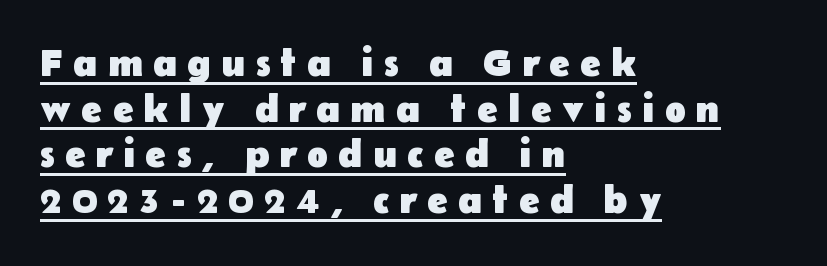
{"serif": "no", "italic": "no", "bold": "yes", "weight": "heavy", "width": "normal", "stroke_contrast": "low", "x_height": "medium", "monospaced": "no", "underline": "yes", "align": "left", "line_spacing_ratio": 1.17, "letter_spacing": "wide", "letter_spacing_em": 0.26, "glyph_px": 39}
